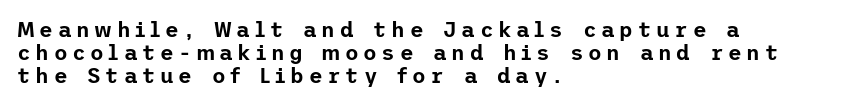
Rendered with straight, roman letterforms. Is the letter spacing exaggerated? Yes — the characters are pushed far apart. Glance below the letters and you will spot only blank space. Interline gaps are noticeably narrow in this sample. These lines stack with their left ends in a neat column.
